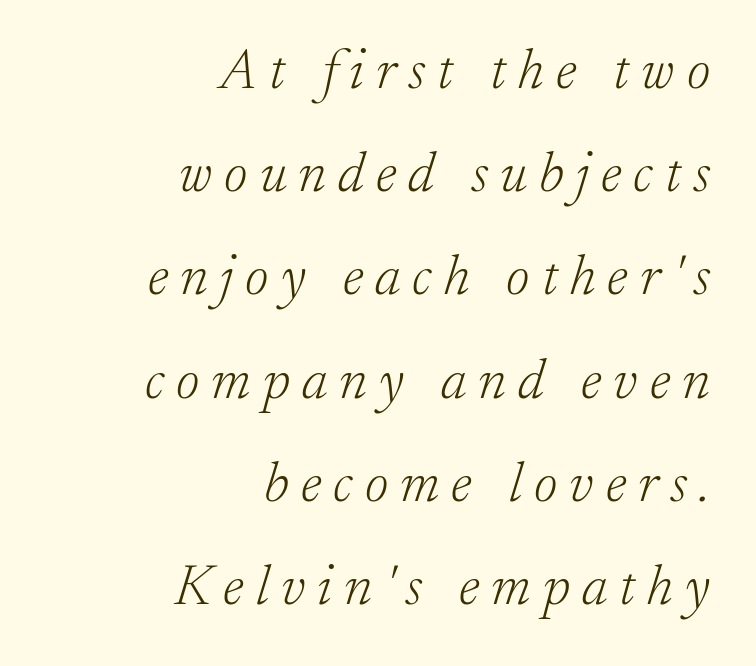
{"serif": "yes", "italic": "yes", "lean": "right", "slant_degrees": 17, "bold": "no", "weight": "light", "width": "normal", "stroke_contrast": "low", "x_height": "small", "monospaced": "no", "underline": "no", "align": "right", "line_spacing_ratio": 1.81, "letter_spacing": "wide", "letter_spacing_em": 0.21, "glyph_px": 57}
